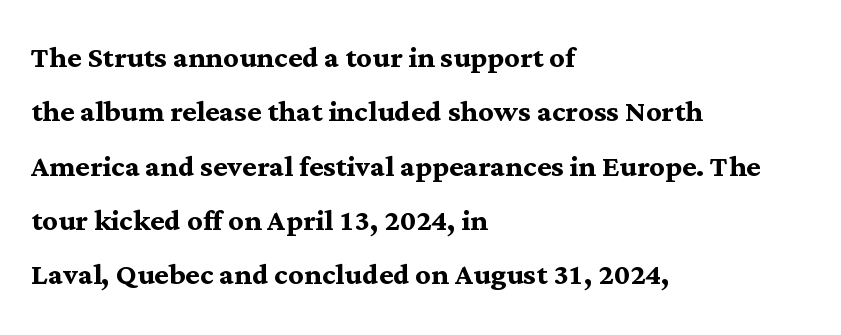
Weight check: bold — yes, fully. The specimen reads as upright at a glance. Words appear dense and cohesive because spacing is normal. Spacing verdict: proportional, widths tailored to each character. How would I describe the line gaps? Plain and ordinary.
